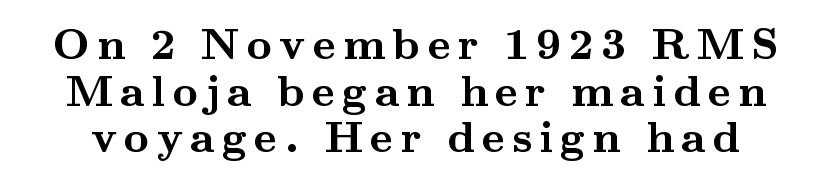
{"serif": "yes", "italic": "no", "bold": "yes", "weight": "semibold", "width": "wide", "stroke_contrast": "medium", "x_height": "small", "monospaced": "no", "underline": "no", "line_spacing": "tight", "line_spacing_ratio": 1.06, "glyph_px": 44}
